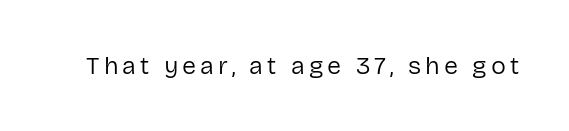
{"italic": "no", "bold": "no", "underline": "no", "glyph_px": 25}
